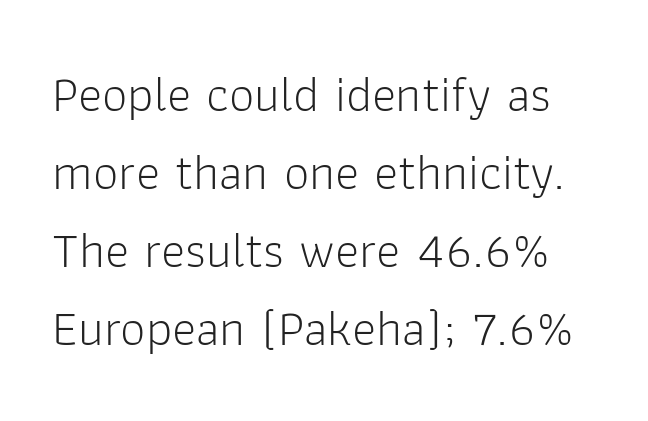
Q: Is the text bold? A: No.
Q: Is the text italic (slanted)? A: No, it is upright.
Q: Is the typeface a serif or a sans-serif typeface? A: Sans-serif.
Q: Is the text underlined? A: No.
Q: Is the spacing between letters normal or unusually wide? A: Normal.
Q: Is the spacing between lines tight, normal or loose? A: Normal.
Q: Width (condensed, normal, or wide)? A: Normal.
Q: Stroke contrast? A: Low.
Q: x-height? A: Medium.
Q: Monospaced? A: No.
